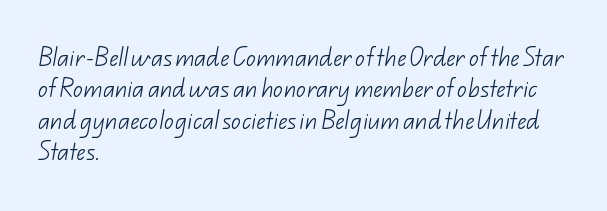
Reading down the block, your eye returns to a fixed left position each line. The passage shown is not bold in any degree. The space beneath each line is pristine and unruled. Reading down the column, the eye jumps a familiar distance to each next line. Inter-character spacing is left at the font's built-in metrics.
